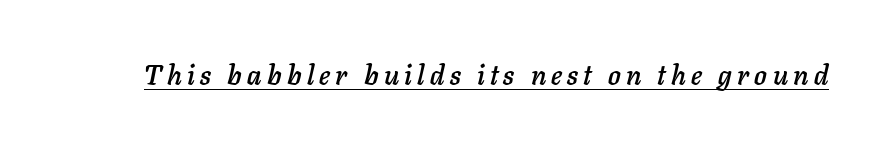
These lines are rendered in a variable-pitch font. Italic: yes, the glyphs are oblique. Emphasis is given by a line drawn under the lettering.
